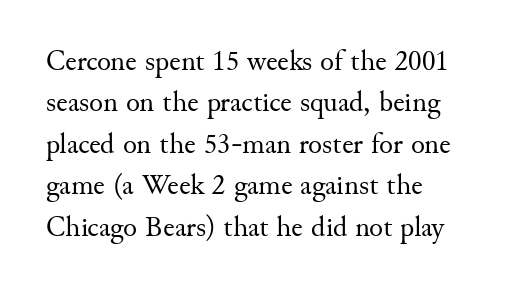
{"serif": "yes", "italic": "no", "bold": "no", "weight": "regular", "width": "normal", "stroke_contrast": "medium", "x_height": "small", "monospaced": "no", "underline": "no", "align": "left", "line_spacing": "normal", "line_spacing_ratio": 1.43, "letter_spacing": "normal", "letter_spacing_em": 0.0, "glyph_px": 29}
